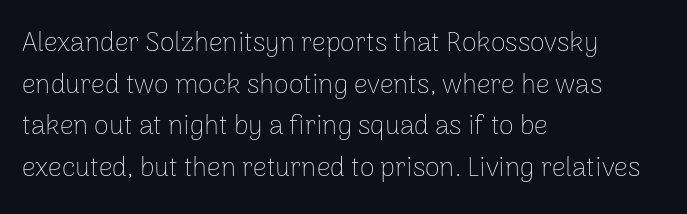
The image shows 27 px text type, upright; set left-aligned, normal line spacing (1.54x), normal letter spacing, not underlined.
